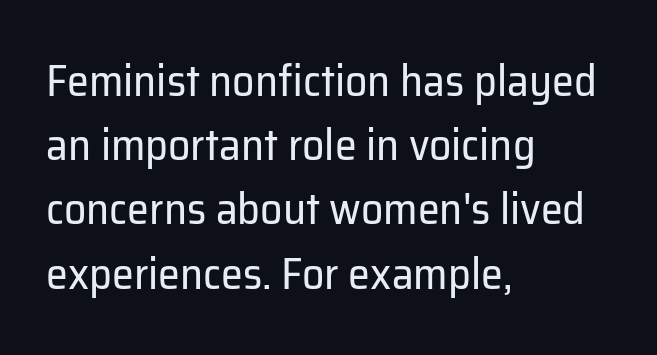
Q: Is the text bold? A: No.
Q: Is the text italic (slanted)? A: No, it is upright.
Q: Is the typeface a serif or a sans-serif typeface? A: Sans-serif.
Q: Is the text underlined? A: No.
Q: How is the paragraph aligned? A: Left-aligned.
Q: Is the spacing between letters normal or unusually wide? A: Normal.
Q: Is the spacing between lines tight, normal or loose? A: Normal.
Q: Width (condensed, normal, or wide)? A: Normal.
Q: Stroke contrast? A: Low.
Q: x-height? A: Medium.
Q: Monospaced? A: No.
